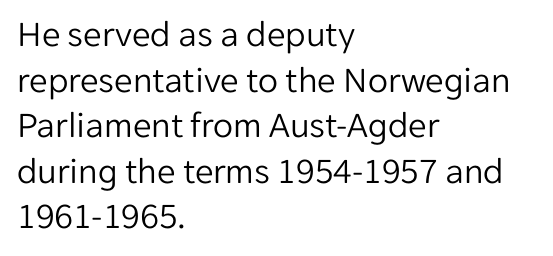
Q: Is the text bold? A: No.
Q: Is the text italic (slanted)? A: No, it is upright.
Q: Is the typeface a serif or a sans-serif typeface? A: Sans-serif.
Q: Is the text underlined? A: No.
Q: How is the paragraph aligned? A: Left-aligned.
Q: Is the spacing between letters normal or unusually wide? A: Normal.
Q: Width (condensed, normal, or wide)? A: Normal.
Q: Stroke contrast? A: Low.
Q: x-height? A: Medium.
Q: Monospaced? A: No.
